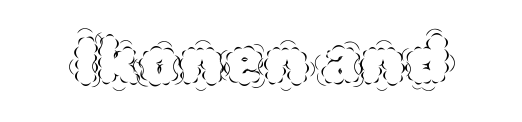
Each word holds together tightly as a unit, with standard inter-letter gaps. Characters remain perfectly vertical along every line. Has an underline been added? It has not. Heaviness? Minimal to ordinary, like unemphasized prose. The passage shown is typed in a proportional face where columns would drift.
